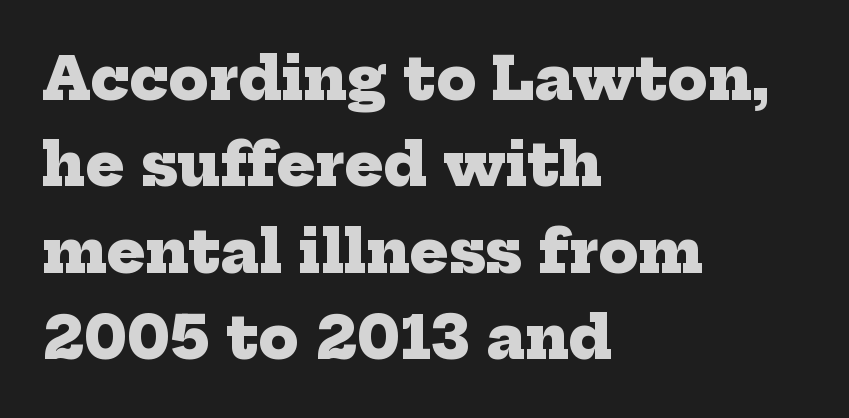
Q: Is the text bold? A: Yes.
Q: Is the typeface a serif or a sans-serif typeface? A: Serif.
Q: Is the text underlined? A: No.
Q: How is the paragraph aligned? A: Left-aligned.
Q: Is the spacing between letters normal or unusually wide? A: Normal.
Q: Is the spacing between lines tight, normal or loose? A: Normal.
Q: Width (condensed, normal, or wide)? A: Normal.
Q: Stroke contrast? A: Low.
Q: x-height? A: Medium.
Q: Monospaced? A: No.
